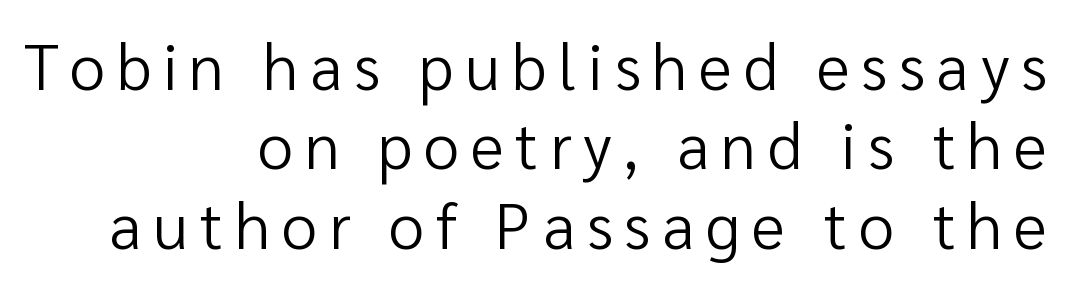
Q: Is the text bold? A: No.
Q: Is the text italic (slanted)? A: No, it is upright.
Q: Is the typeface a serif or a sans-serif typeface? A: Sans-serif.
Q: Is the text underlined? A: No.
Q: How is the paragraph aligned? A: Right-aligned.
Q: Width (condensed, normal, or wide)? A: Normal.
Q: Stroke contrast? A: Low.
Q: x-height? A: Medium.
Q: Monospaced? A: No.
